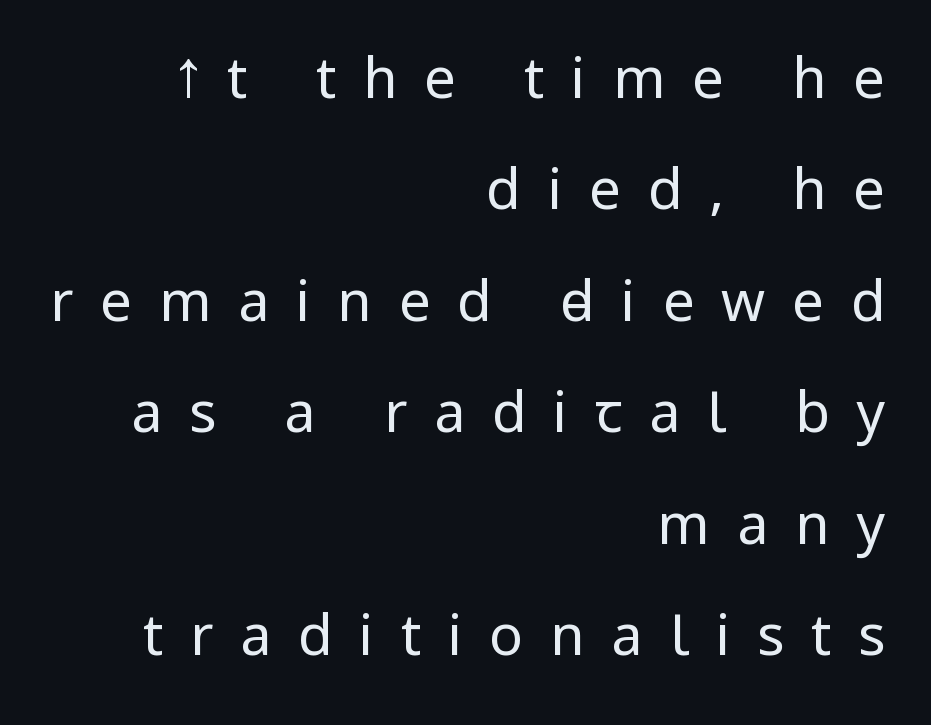
The gap between lines stays unmarked. Is there any slant? The stems are plumb. Horizontal bands of white between lines are thick stripes. The characters display no serif detailing; their extremities are plain. The paragraph shown leans on its right margin.
